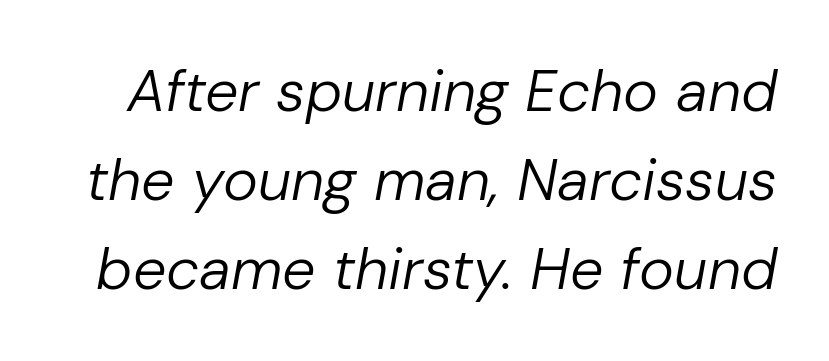
The font is comparable to plain body text, perhaps lighter. Looks like regular typesetting: each glyph gets only the width it needs. Line spacing here is normal. Emphasis-style slanted type is in use. Anything drawn beneath the words? Only blank space. Nobody touched the tracking dial on this one.
